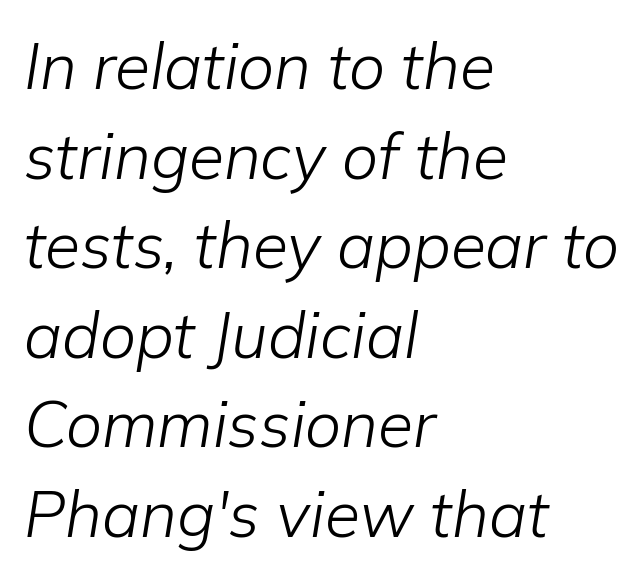
The face looks like a standard text weight, possibly lighter. Do the characters align in a grid? No, the font is proportional. The specimen reads as italic at a glance. Has an underline been added? It has not. The gaps between neighbouring characters are ordinary and unremarkable.
